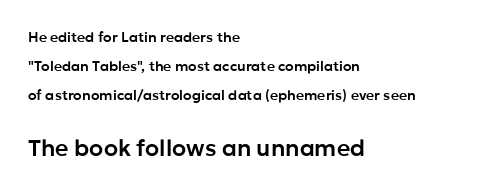
{"italic": "no", "underline": "no", "align": "left", "line_spacing": "loose", "line_spacing_ratio": 2.06, "letter_spacing": "normal", "letter_spacing_em": 0.0, "larger_block": "second", "size_ratio": 1.64, "glyph_px": 23}
